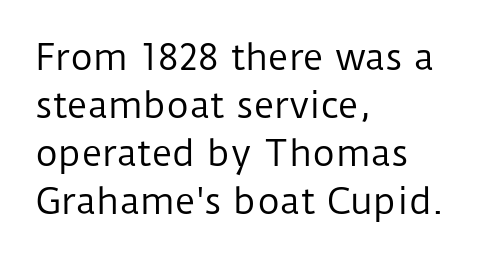
Each row of text sits above clean, open space. A sans-serif font was chosen for this passage. Vertically, the passage feels balanced, rows spaced as you'd expect. Proportional: the letters do not fall into vertical columns.
